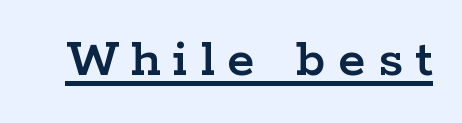
Q: Is the text italic (slanted)? A: No, it is upright.
Q: Is the typeface a serif or a sans-serif typeface? A: Serif.
Q: Is the text underlined? A: Yes.
Q: Is the spacing between letters normal or unusually wide? A: Unusually wide.
Q: Width (condensed, normal, or wide)? A: Wide.
Q: Stroke contrast? A: Low.
Q: x-height? A: Medium.
Q: Monospaced? A: No.
